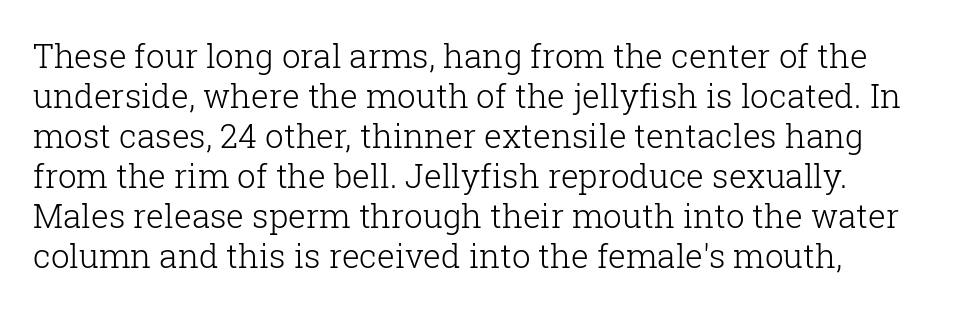
{"serif": "yes", "italic": "no", "bold": "no", "weight": "light", "width": "normal", "stroke_contrast": "low", "x_height": "medium", "monospaced": "no", "underline": "no", "line_spacing_ratio": 1.21, "letter_spacing": "normal", "letter_spacing_em": 0.0, "glyph_px": 33}
